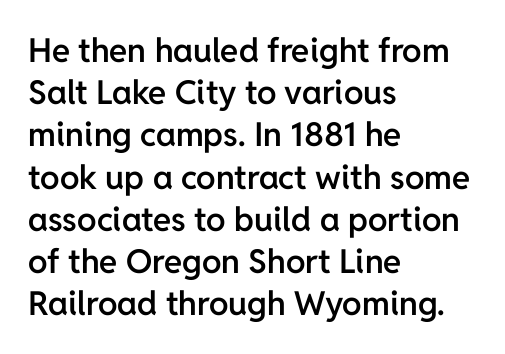
Q: Is the text bold? A: Semi-bold.
Q: Is the text italic (slanted)? A: No, it is upright.
Q: Is the typeface a serif or a sans-serif typeface? A: Sans-serif.
Q: Is the text underlined? A: No.
Q: How is the paragraph aligned? A: Left-aligned.
Q: Is the spacing between letters normal or unusually wide? A: Normal.
Q: Is the spacing between lines tight, normal or loose? A: Normal.
Q: Width (condensed, normal, or wide)? A: Normal.
Q: Stroke contrast? A: Low.
Q: x-height? A: Medium.
Q: Monospaced? A: No.
